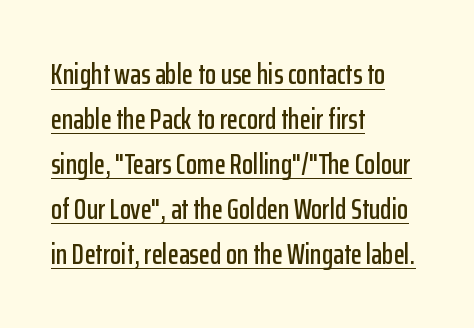
The image shows 29 px condensed sans-serif type, upright; set left-aligned, normal line spacing (1.55x), normal letter spacing, underlined; low stroke contrast and a medium x-height.
